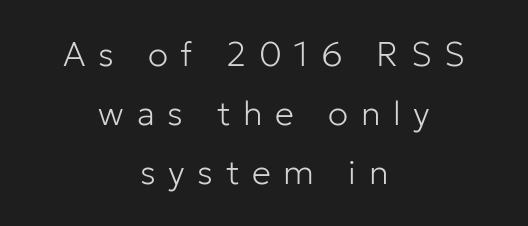
{"serif": "no", "italic": "no", "bold": "no", "weight": "light", "width": "normal", "stroke_contrast": "low", "x_height": "medium", "monospaced": "no", "underline": "no", "align": "center", "line_spacing_ratio": 1.73, "letter_spacing": "wide", "letter_spacing_em": 0.37, "glyph_px": 34}
